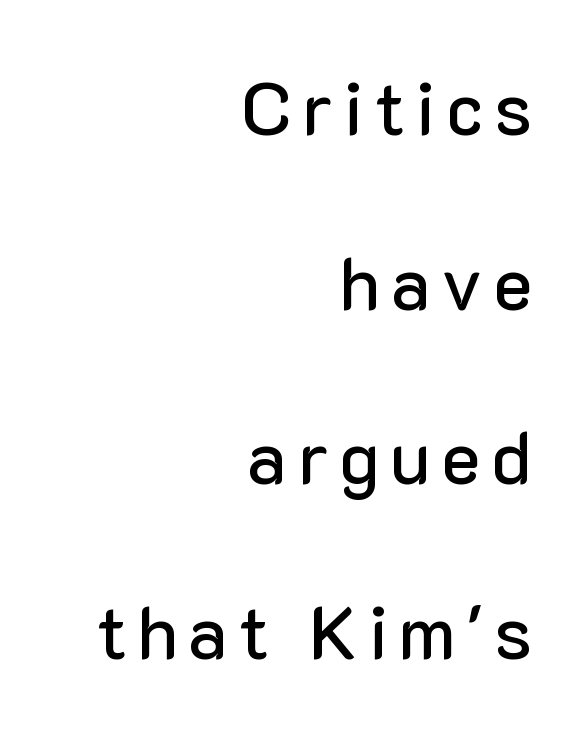
The foot of each line stays bare and open. The passage shown is typed in a proportional face where columns would drift. Alignment: flush right. Quick note: not italic, upright.
